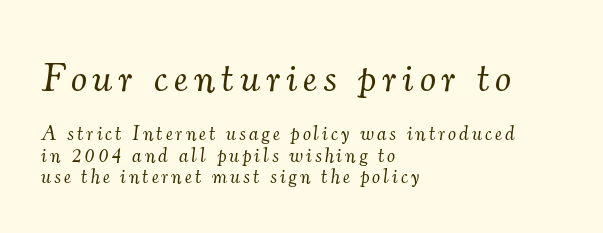
The image shows 40 px light serif type, italic (leaning right); set left-aligned, tight line spacing (1.06x), not underlined; the first (top) block is 2.0x larger; medium stroke contrast and a small x-height.
